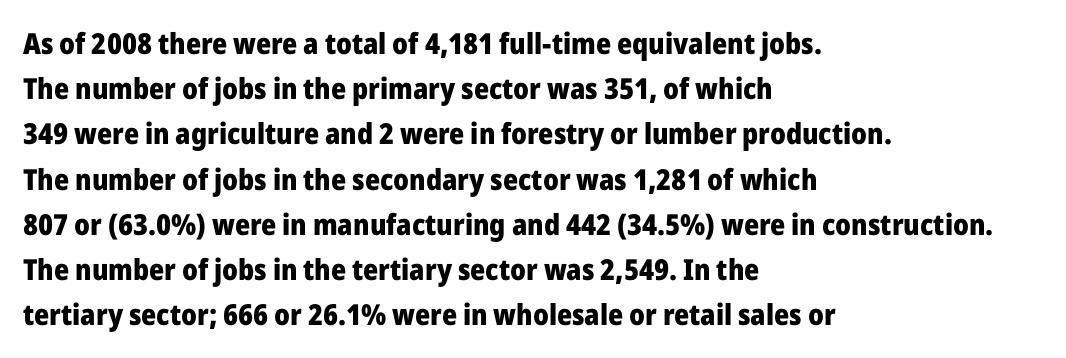
The image shows 29 px heavy sans-serif type, upright; set left-aligned, normal line spacing (1.56x), normal letter spacing, not underlined; low stroke contrast and a medium x-height.
